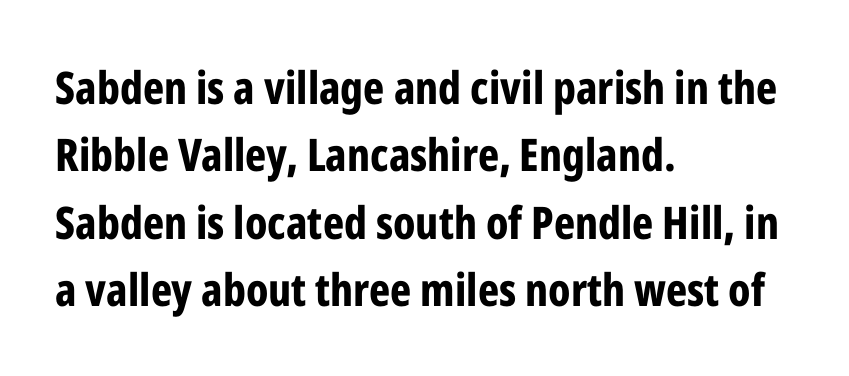
{"serif": "no", "italic": "no", "bold": "yes", "weight": "bold", "width": "condensed", "stroke_contrast": "low", "x_height": "medium", "monospaced": "no", "underline": "no", "align": "left", "line_spacing": "normal", "line_spacing_ratio": 1.5, "letter_spacing": "normal", "letter_spacing_em": 0.0, "glyph_px": 45}
